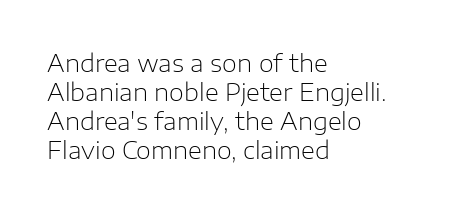
{"italic": "no", "bold": "no", "underline": "no", "align": "left", "line_spacing_ratio": 1.21, "letter_spacing": "normal", "letter_spacing_em": 0.0, "glyph_px": 24}
